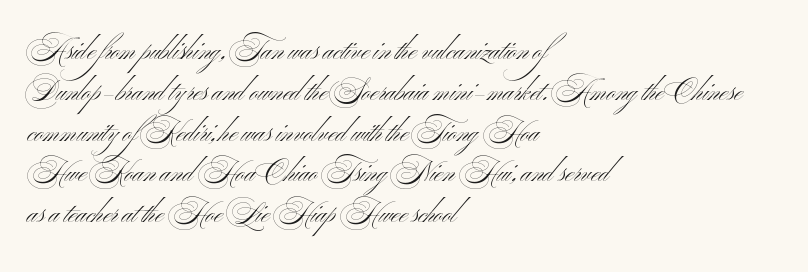
{"bold": "no", "underline": "no", "align": "left", "line_spacing": "normal", "line_spacing_ratio": 1.51, "letter_spacing": "normal", "letter_spacing_em": 0.0, "glyph_px": 27}
